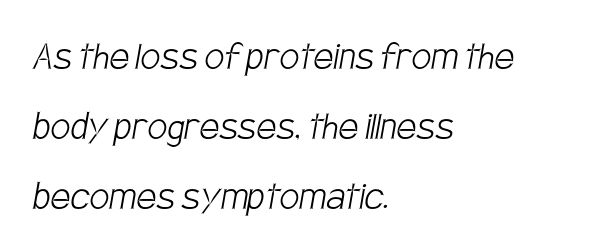
{"serif": "no", "bold": "no", "weight": "light", "width": "condensed", "stroke_contrast": "low", "x_height": "large", "monospaced": "no", "underline": "no", "align": "left", "line_spacing": "normal", "line_spacing_ratio": 1.59, "letter_spacing": "normal", "letter_spacing_em": 0.0, "glyph_px": 44}
